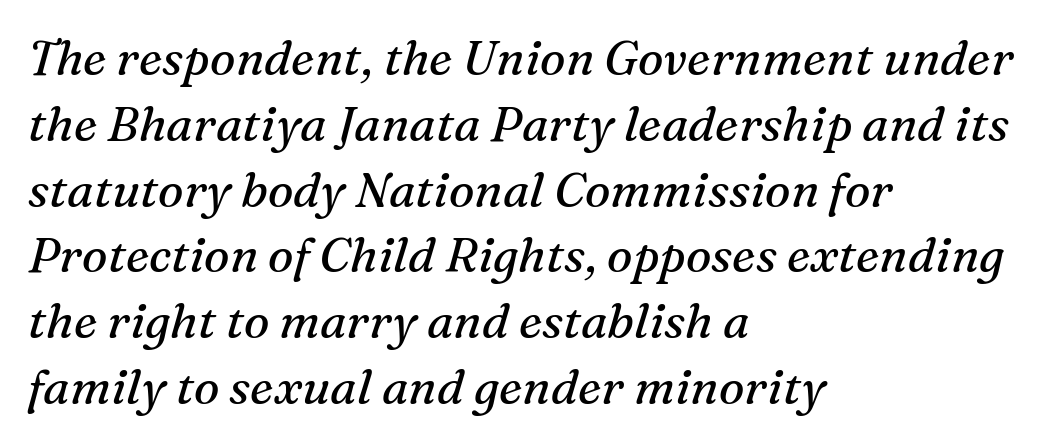
Q: Is the text bold? A: No.
Q: Is the text italic (slanted)? A: Yes, it leans right by about 16 degrees.
Q: Is the typeface a serif or a sans-serif typeface? A: Serif.
Q: Is the text underlined? A: No.
Q: How is the paragraph aligned? A: Left-aligned.
Q: Is the spacing between letters normal or unusually wide? A: Normal.
Q: Is the spacing between lines tight, normal or loose? A: Normal.
Q: Width (condensed, normal, or wide)? A: Normal.
Q: Stroke contrast? A: Medium.
Q: x-height? A: Medium.
Q: Monospaced? A: No.
